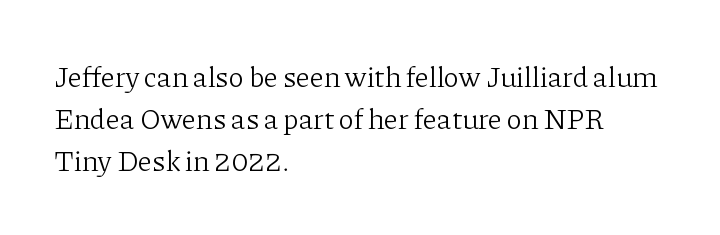
{"serif": "yes", "italic": "no", "bold": "no", "weight": "light", "width": "normal", "stroke_contrast": "low", "x_height": "medium", "monospaced": "no", "underline": "no", "align": "left", "line_spacing": "normal", "line_spacing_ratio": 1.45, "letter_spacing": "normal", "letter_spacing_em": 0.0, "glyph_px": 29}
